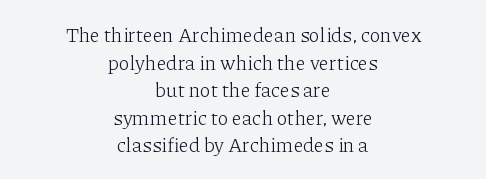
Q: Is the text bold? A: No.
Q: Is the text italic (slanted)? A: No, it is upright.
Q: Is the text underlined? A: No.
Q: How is the paragraph aligned? A: Centered.
Q: Is the spacing between letters normal or unusually wide? A: Normal.
Q: Is the spacing between lines tight, normal or loose? A: Normal.
